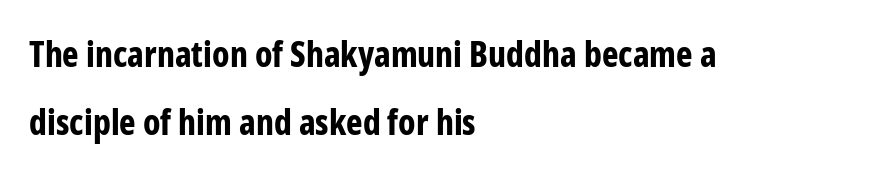
Q: Is the text bold? A: Yes.
Q: Is the text italic (slanted)? A: No, it is upright.
Q: Is the typeface a serif or a sans-serif typeface? A: Sans-serif.
Q: Is the text underlined? A: No.
Q: How is the paragraph aligned? A: Left-aligned.
Q: Is the spacing between letters normal or unusually wide? A: Normal.
Q: Is the spacing between lines tight, normal or loose? A: Loose.
Q: Width (condensed, normal, or wide)? A: Condensed.
Q: Stroke contrast? A: Low.
Q: x-height? A: Medium.
Q: Monospaced? A: No.
